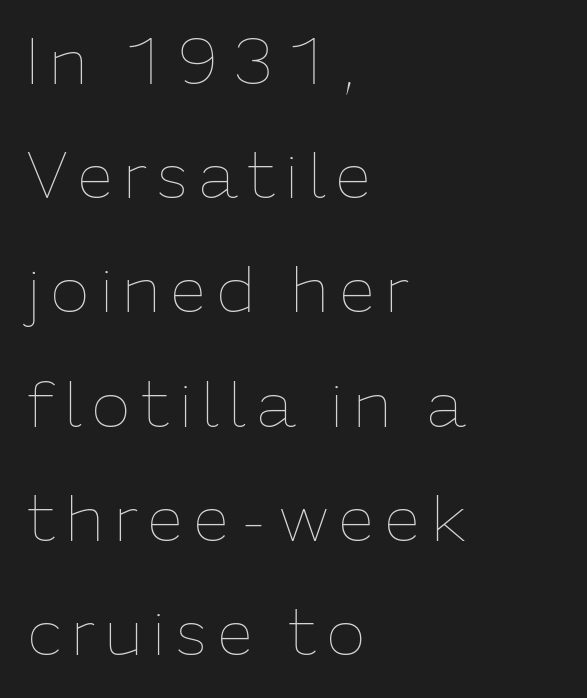
Here the designer chose a conventional face with non-uniform glyph widths. The characters are drawn with everyday or finer stroke widths. Bare-footed words on every line. Notice how the stems are strictly vertical — no italics here. One-word summary of the alignment: left.
